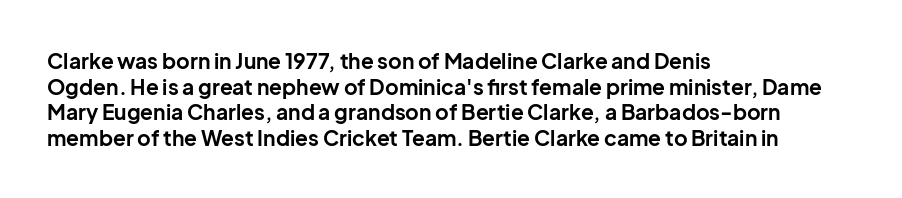
The image shows 21 px bold type, upright; set left-aligned, line spacing 1.22x, normal letter spacing, not underlined.
